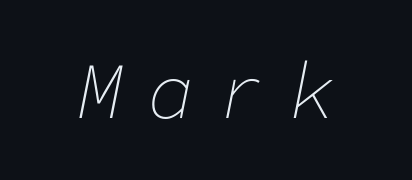
The image shows 79 px thin type, italic (leaning right), monospaced; set unusually wide letter spacing (+0.29 em), not underlined; low stroke contrast and a medium x-height.
